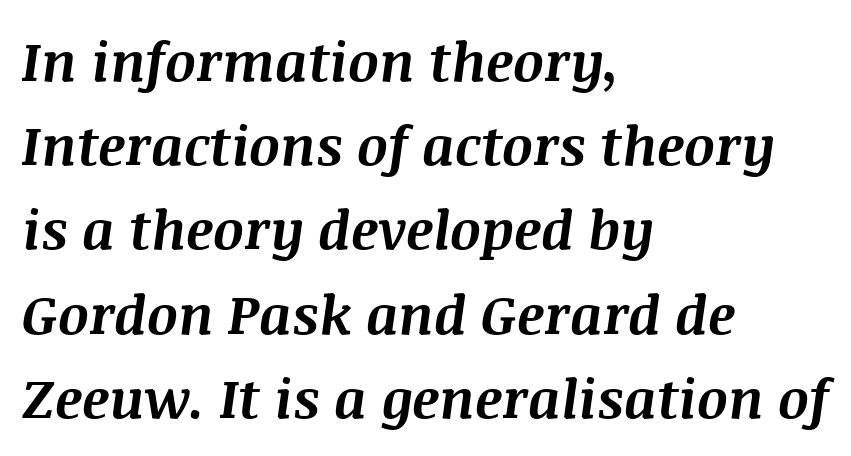
Q: Is the text bold? A: Yes.
Q: Is the text italic (slanted)? A: Yes, it leans right by about 8 degrees.
Q: Is the text underlined? A: No.
Q: How is the paragraph aligned? A: Left-aligned.
Q: Is the spacing between letters normal or unusually wide? A: Normal.
Q: Is the spacing between lines tight, normal or loose? A: Normal.
Q: Width (condensed, normal, or wide)? A: Normal.
Q: Stroke contrast? A: Medium.
Q: x-height? A: Large.
Q: Monospaced? A: No.
